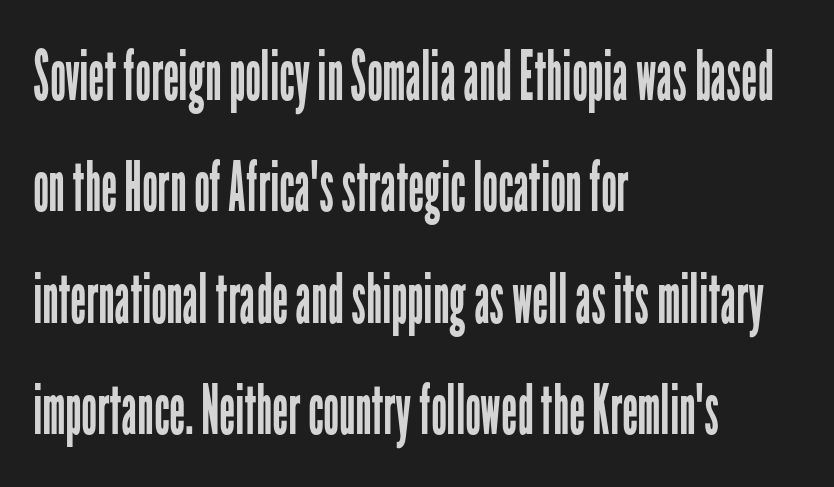
The image shows 70 px regular-weight, condensed sans-serif type, upright; set left-aligned, normal line spacing (1.59x), normal letter spacing, not underlined; low stroke contrast and a medium x-height.
